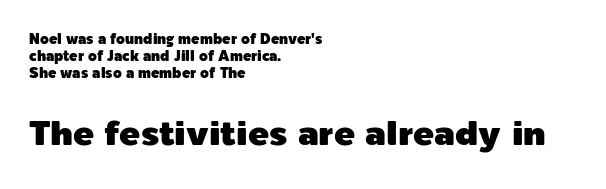
{"serif": "no", "italic": "no", "width": "normal", "x_height": "medium", "monospaced": "no", "underline": "no", "align": "left", "line_spacing_ratio": 1.22, "letter_spacing": "normal", "letter_spacing_em": 0.0, "larger_block": "second", "size_ratio": 2.5, "glyph_px": 35}
